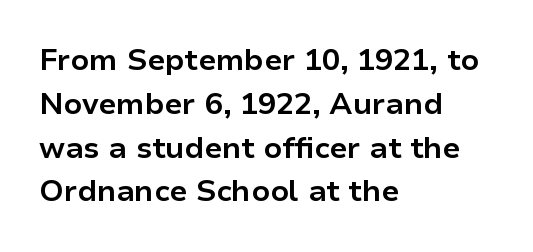
{"serif": "no", "italic": "no", "bold": "yes", "weight": "bold", "width": "normal", "stroke_contrast": "low", "x_height": "medium", "monospaced": "no", "underline": "no", "align": "left", "line_spacing": "normal", "line_spacing_ratio": 1.46, "letter_spacing": "normal", "letter_spacing_em": 0.0, "glyph_px": 30}
